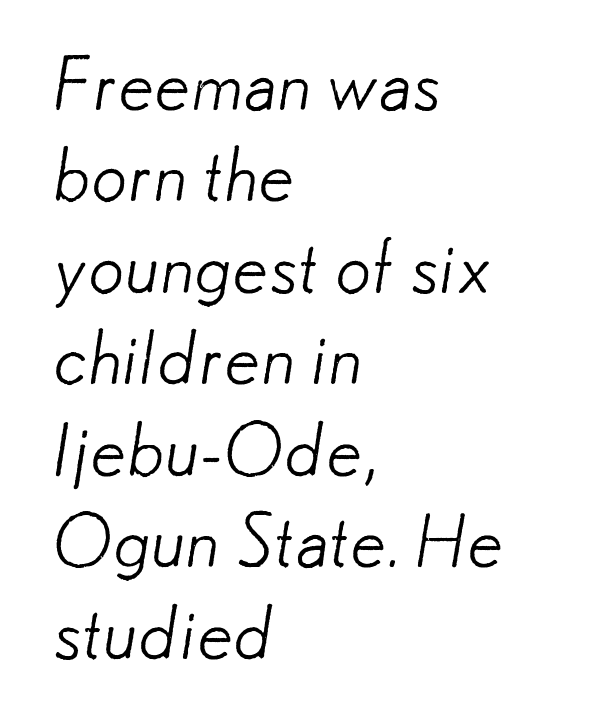
A normal amount of white space separates one row of letters from the next. This sample is left-justified, so line endings fall wherever the words run out. Grotesque or geometric, the face here clearly has no serifs. These glyphs show unthickened strokes, regular width or finer. Nothing unusual about the tracking: characters are spaced as the font intends. Character widths vary here, with narrow letters taking less room than wide ones.
